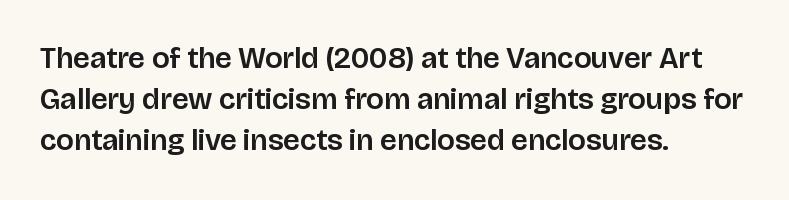
{"serif": "no", "italic": "no", "width": "normal", "stroke_contrast": "low", "x_height": "large", "monospaced": "no", "underline": "no", "align": "left", "line_spacing": "normal", "line_spacing_ratio": 1.37, "letter_spacing": "normal", "letter_spacing_em": 0.0, "glyph_px": 30}
